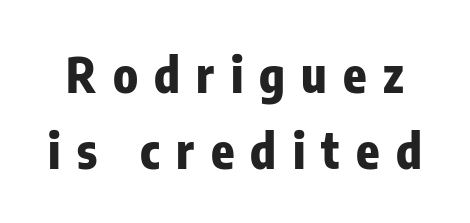
The image shows 48 px heavy, condensed sans-serif type, upright; set normal line spacing (1.58x), unusually wide letter spacing (+0.34 em), not underlined; low stroke contrast and a medium x-height.
